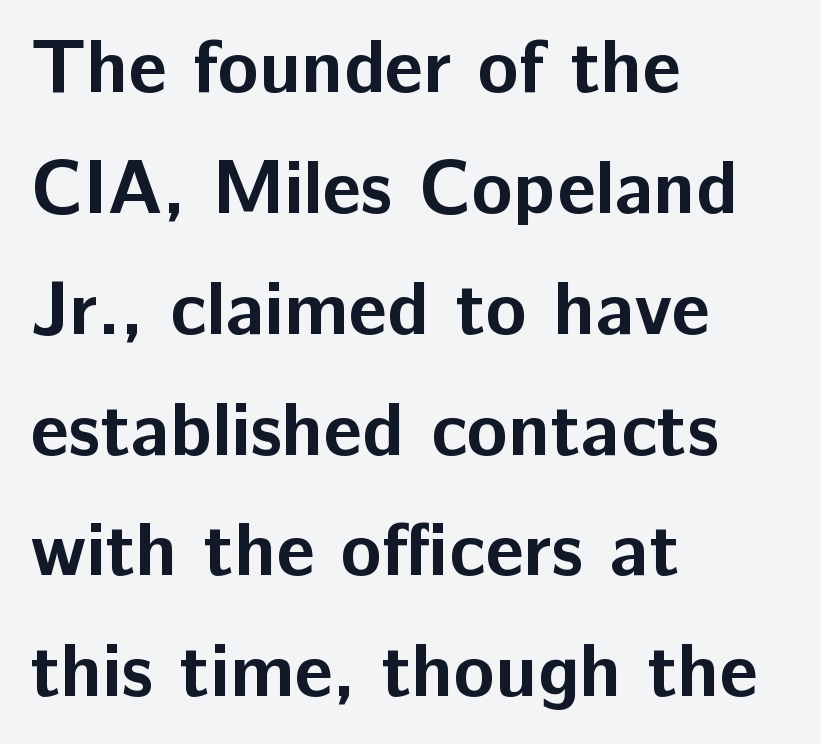
The image shows 76 px bold sans-serif type, upright; set left-aligned, normal line spacing (1.59x), normal letter spacing, not underlined; low stroke contrast and a medium x-height.
